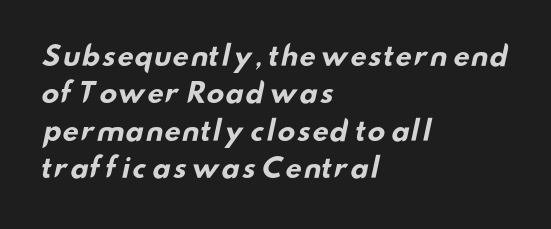
{"bold": "yes", "underline": "no", "align": "left", "line_spacing": "normal", "line_spacing_ratio": 1.38, "letter_spacing": "normal", "letter_spacing_em": 0.0, "glyph_px": 27}
